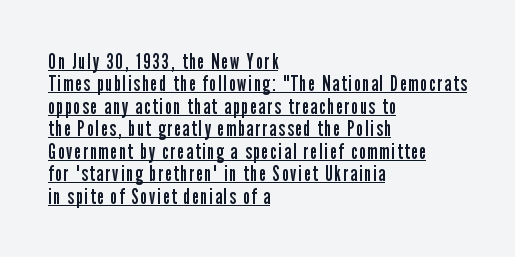
The image shows 21 px text type, upright; set left-aligned, tight line spacing (1.07x), underlined.
